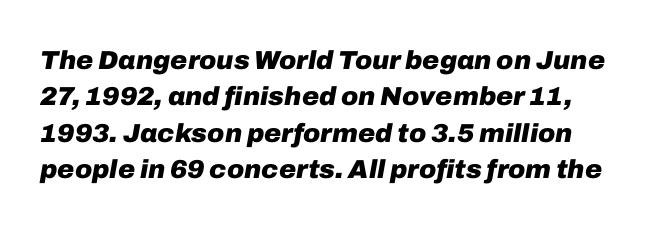
Q: Is the text bold? A: Yes.
Q: Is the text italic (slanted)? A: Yes, it leans right by about 10 degrees.
Q: Is the text underlined? A: No.
Q: Is the spacing between letters normal or unusually wide? A: Normal.
Q: Is the spacing between lines tight, normal or loose? A: Normal.
